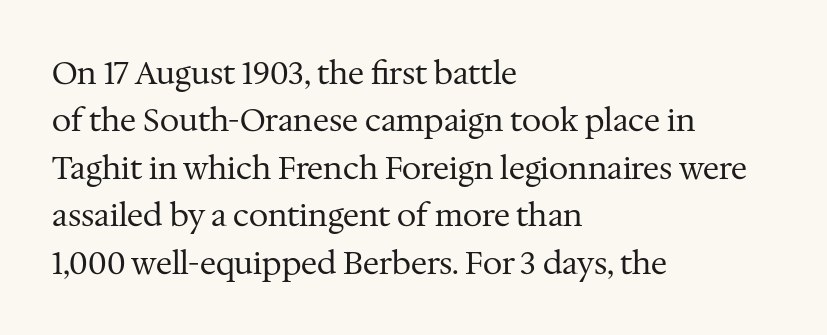
Q: Is the text bold? A: No.
Q: Is the text italic (slanted)? A: No, it is upright.
Q: Is the typeface a serif or a sans-serif typeface? A: Serif.
Q: Is the text underlined? A: No.
Q: How is the paragraph aligned? A: Left-aligned.
Q: Is the spacing between letters normal or unusually wide? A: Normal.
Q: Is the spacing between lines tight, normal or loose? A: Normal.
Q: Width (condensed, normal, or wide)? A: Normal.
Q: Stroke contrast? A: Medium.
Q: x-height? A: Medium.
Q: Monospaced? A: No.
